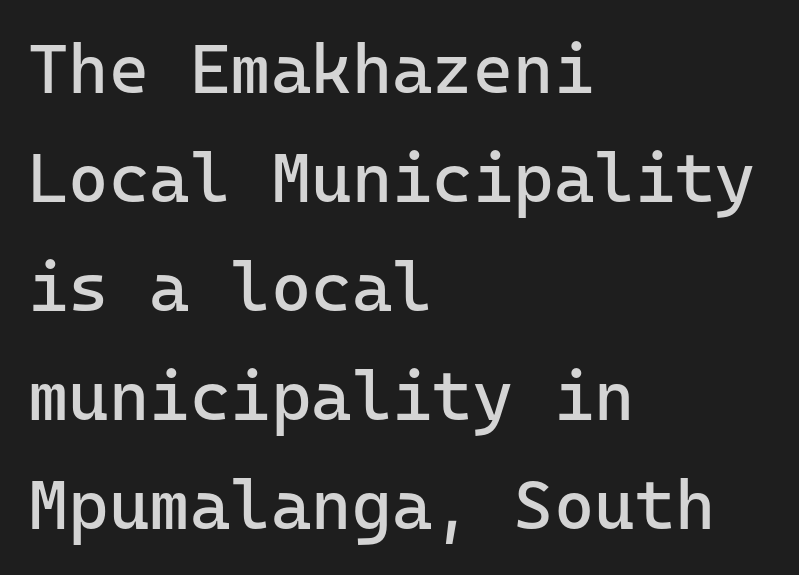
The image shows 69 px regular-weight sans-serif type, upright; set left-aligned, normal line spacing (1.58x), normal letter spacing, not underlined; low stroke contrast and a medium x-height.
